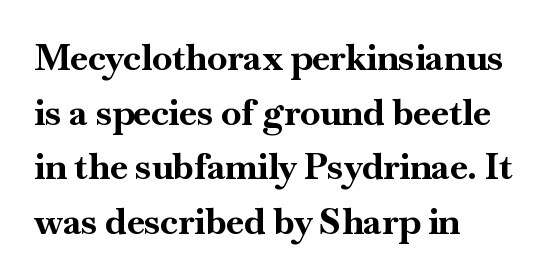
Reading down the column, the eye jumps a familiar distance to each next line. Heft: maximum for text — a bold. The specimen omits any rule beneath the text block's lines. The letters carry serifs — small finishing strokes at the ends of their stems.
